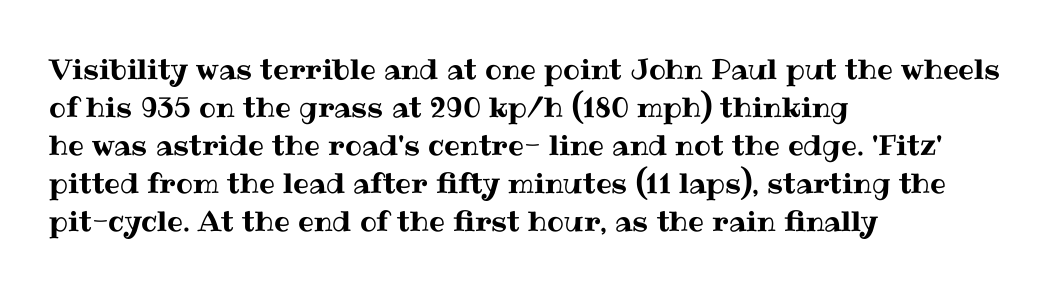
Between one letter and the next there's only the usual sliver of space. These lines stack with their left ends in a neat column. Any mark beneath the type? The region is blank. Notice how descenders clear the ascenders below comfortably — that's standard leading. This is roman type, the default non-slanted kind. The rendering uses natural spacing where letterforms have individual widths.
